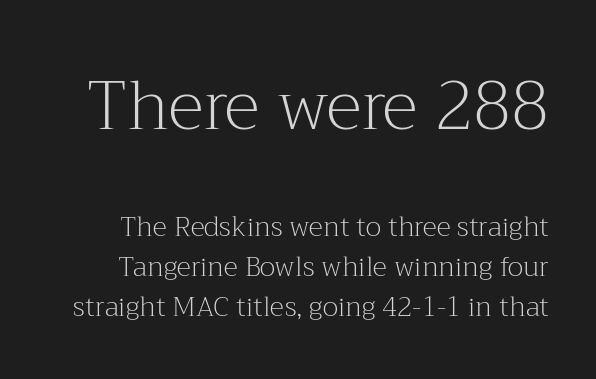
Q: Is the text bold? A: No.
Q: Is the text italic (slanted)? A: No, it is upright.
Q: Is the typeface a serif or a sans-serif typeface? A: Serif.
Q: Is the text underlined? A: No.
Q: Is the spacing between letters normal or unusually wide? A: Normal.
Q: Is the spacing between lines tight, normal or loose? A: Normal.
Q: Which block of text is set in a larger size, the first (top) or the second (bottom)? A: The first (top) one.
Q: Width (condensed, normal, or wide)? A: Normal.
Q: Stroke contrast? A: Medium.
Q: x-height? A: Medium.
Q: Monospaced? A: No.
